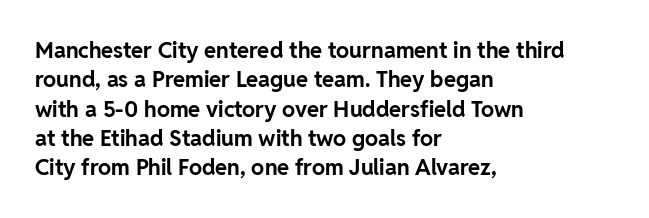
Every character sits straight up, as roman type does. Visually the block forms a straight wall on the left and a jagged coastline on the right. I'd describe the lettering as bold — thick and assertive. Unmarked baselines from the first word to the last.
